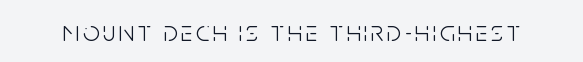
Weight: regular or lighter. Bare-footed words on every line. Looks like regular typesetting: each glyph gets only the width it needs. Every character sits straight up, as roman type does. Unlike a traditional serif, this face leaves its strokes unadorned.
